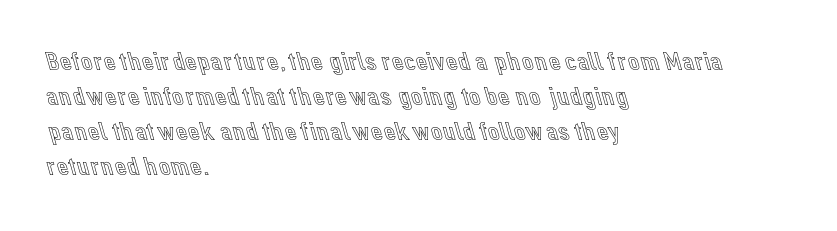
Q: Is the text italic (slanted)? A: Yes.
Q: Is the text underlined? A: No.
Q: How is the paragraph aligned? A: Left-aligned.
Q: Is the spacing between letters normal or unusually wide? A: Normal.
Q: Is the spacing between lines tight, normal or loose? A: Normal.
